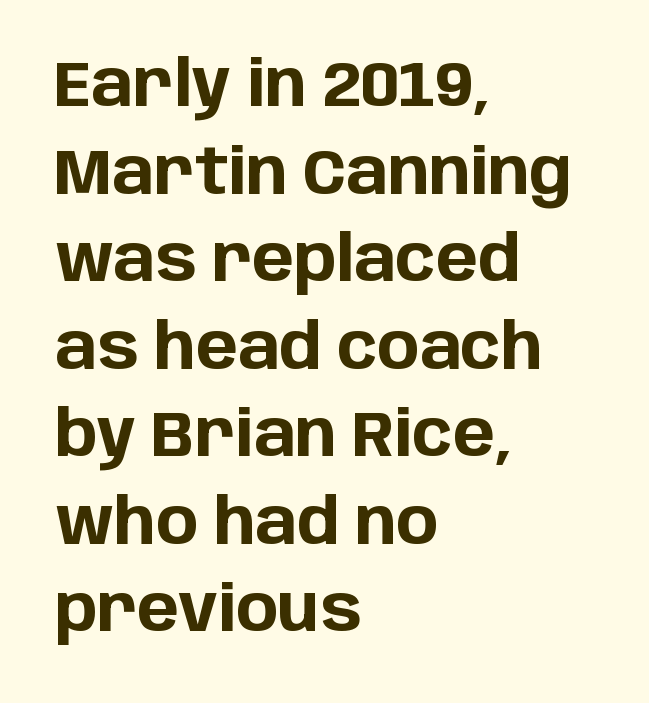
The image shows 63 px bold sans-serif type, upright; set left-aligned, normal line spacing (1.39x), normal letter spacing, not underlined; low stroke contrast and a large x-height.
